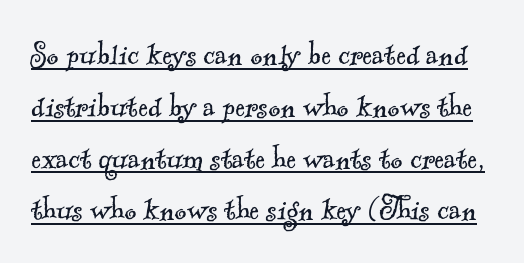
{"serif": "yes", "bold": "no", "weight": "light", "width": "normal", "x_height": "small", "monospaced": "no", "underline": "yes", "line_spacing": "normal", "line_spacing_ratio": 1.4, "letter_spacing": "normal", "letter_spacing_em": 0.0, "glyph_px": 37}
